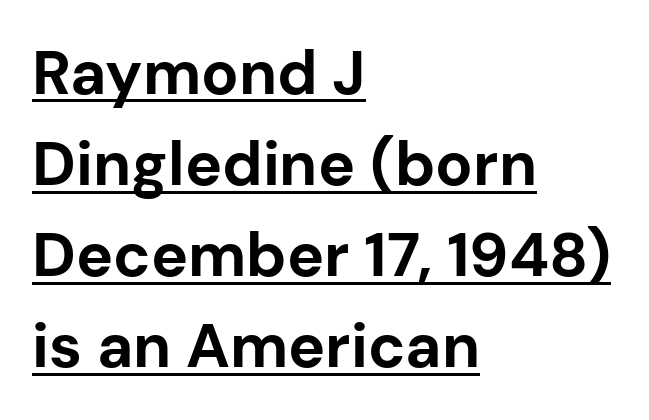
{"serif": "no", "italic": "no", "bold": "yes", "weight": "bold", "width": "normal", "stroke_contrast": "low", "x_height": "medium", "monospaced": "no", "underline": "yes", "align": "left", "line_spacing": "normal", "line_spacing_ratio": 1.47, "letter_spacing": "normal", "letter_spacing_em": 0.0, "glyph_px": 62}
